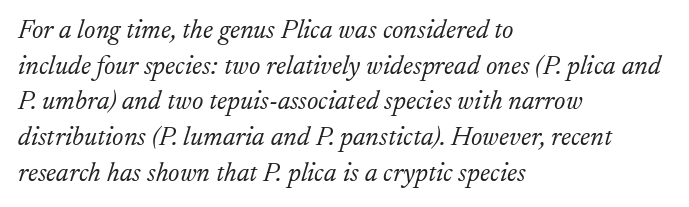
The tracking reads as untouched default to a designer's eye. It's the slanting kind of type. No extra ink here — the face is not bold. The space between consecutive lines is moderate. Layout note: lines flush left. Has an underline been added? It has not.
